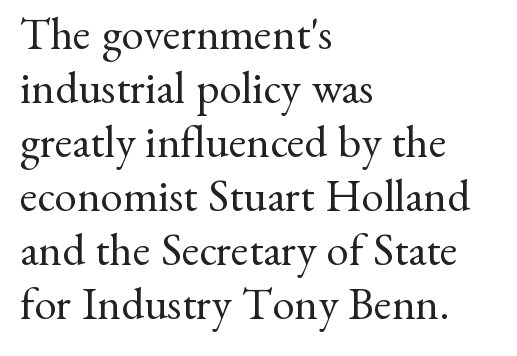
The image shows 45 px regular-weight serif type, upright; set left-aligned, line spacing 1.2x, normal letter spacing, not underlined; medium stroke contrast and a small x-height.
